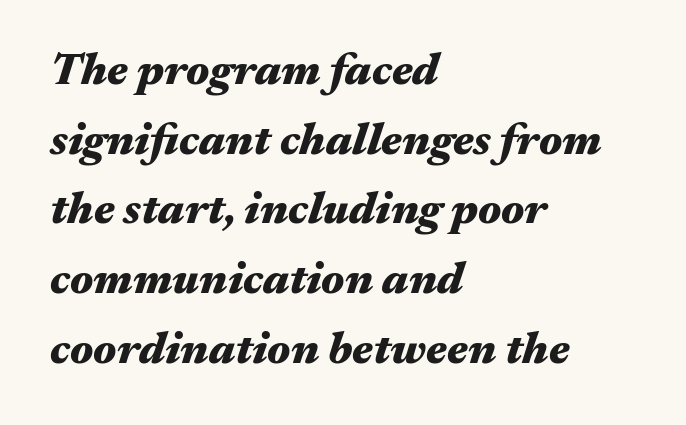
Do the characters align in a grid? No, the font is proportional. The rendering anchors every line to the left-hand side. Line spacing here is normal. Quick note: underline off. It's the slanting kind of type. Bold? Absolutely — the strokes are thick and heavy.
